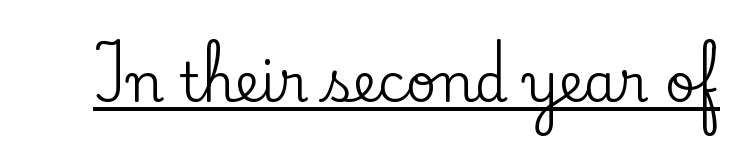
Q: Is the text italic (slanted)? A: No, it is upright.
Q: Is the typeface a serif or a sans-serif typeface? A: Serif.
Q: Is the text underlined? A: Yes.
Q: Is the spacing between letters normal or unusually wide? A: Normal.
Q: Width (condensed, normal, or wide)? A: Normal.
Q: Stroke contrast? A: Low.
Q: x-height? A: Small.
Q: Monospaced? A: No.
